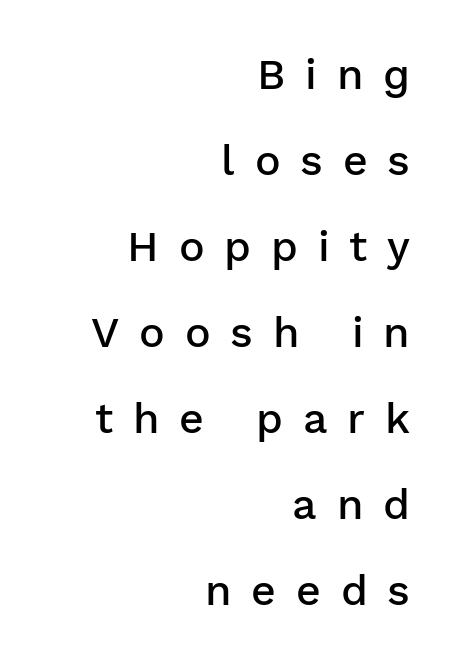
Q: Is the text bold? A: Semi-bold.
Q: Is the text italic (slanted)? A: No, it is upright.
Q: Is the typeface a serif or a sans-serif typeface? A: Sans-serif.
Q: Is the text underlined? A: No.
Q: How is the paragraph aligned? A: Right-aligned.
Q: Is the spacing between letters normal or unusually wide? A: Unusually wide.
Q: Is the spacing between lines tight, normal or loose? A: Loose.
Q: Width (condensed, normal, or wide)? A: Normal.
Q: Stroke contrast? A: Low.
Q: x-height? A: Medium.
Q: Monospaced? A: No.
